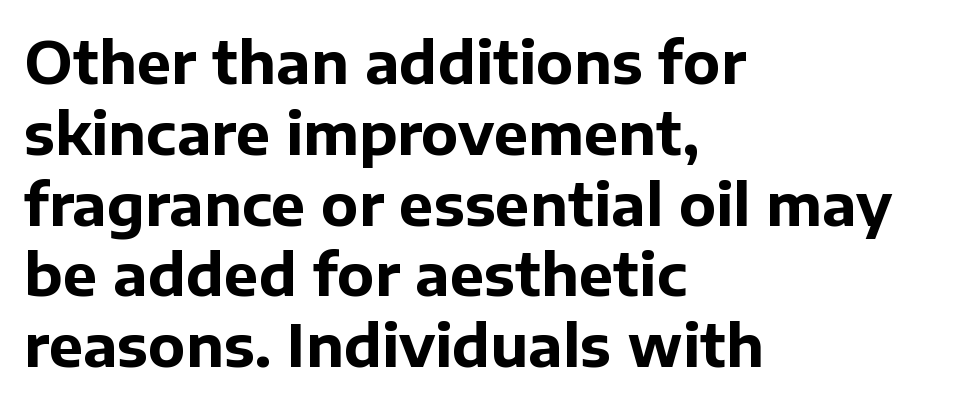
{"serif": "no", "italic": "no", "bold": "yes", "weight": "bold", "width": "normal", "stroke_contrast": "low", "x_height": "medium", "monospaced": "no", "underline": "no", "align": "left", "line_spacing_ratio": 1.22, "letter_spacing": "normal", "letter_spacing_em": 0.0, "glyph_px": 58}
